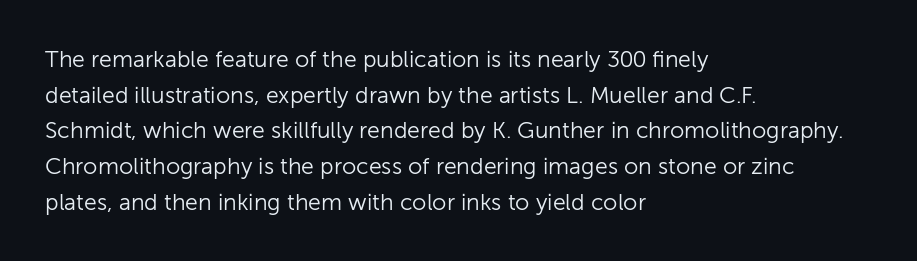
The image shows 23 px text type, upright; set left-aligned, normal line spacing (1.55x), normal letter spacing, not underlined.
